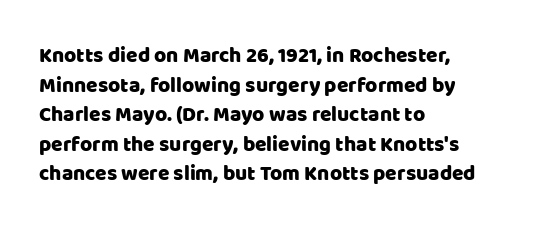
{"italic": "no", "underline": "no", "align": "left", "line_spacing": "normal", "line_spacing_ratio": 1.41, "letter_spacing": "normal", "letter_spacing_em": 0.0, "glyph_px": 21}
